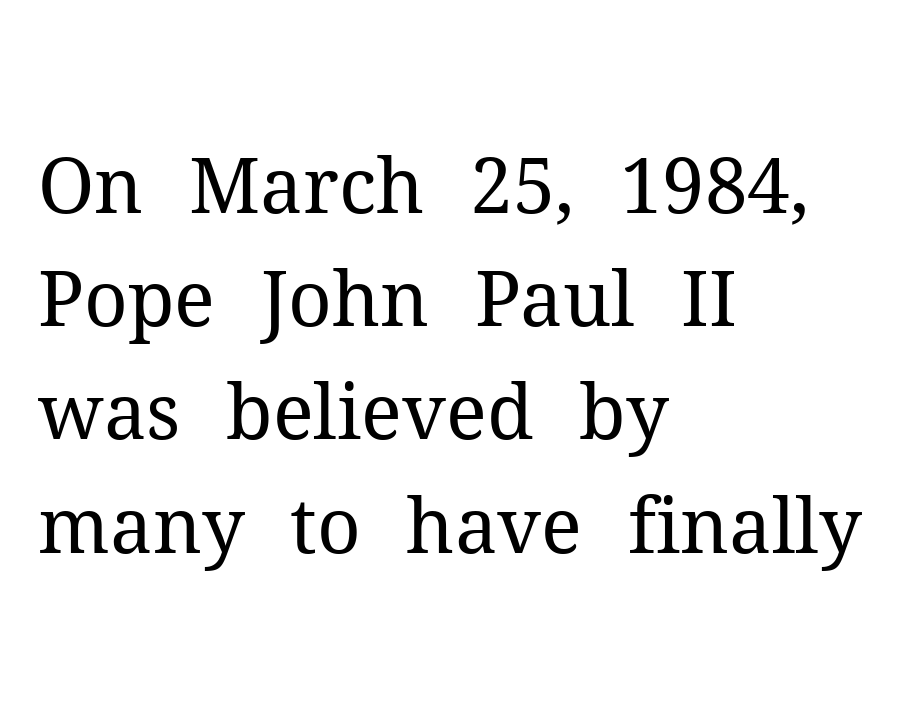
{"serif": "yes", "italic": "no", "bold": "no", "weight": "regular", "width": "normal", "stroke_contrast": "medium", "x_height": "medium", "monospaced": "no", "underline": "no", "align": "left", "line_spacing": "normal", "line_spacing_ratio": 1.49, "letter_spacing": "normal", "letter_spacing_em": 0.0, "glyph_px": 76}
